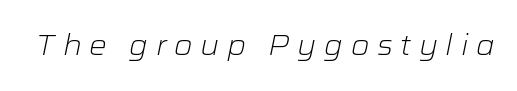
The image shows 28 px light, wide type, italic (leaning right); set unusually wide letter spacing (+0.27 em), not underlined; low stroke contrast and a medium x-height.
